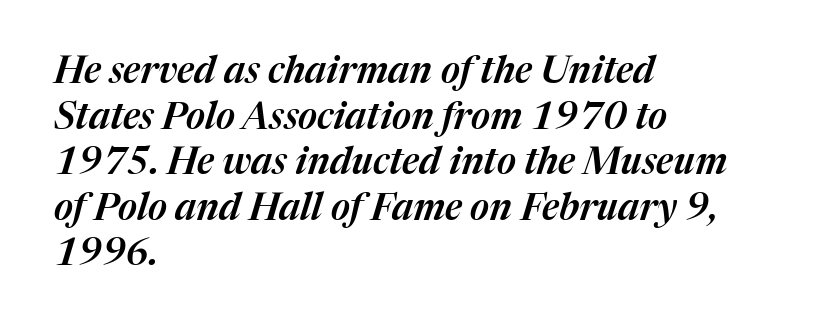
{"italic": "yes", "lean": "right", "slant_degrees": 17, "width": "normal", "stroke_contrast": "medium", "x_height": "medium", "monospaced": "no", "underline": "no", "align": "left", "line_spacing_ratio": 1.23, "letter_spacing": "normal", "letter_spacing_em": 0.0, "glyph_px": 37}
